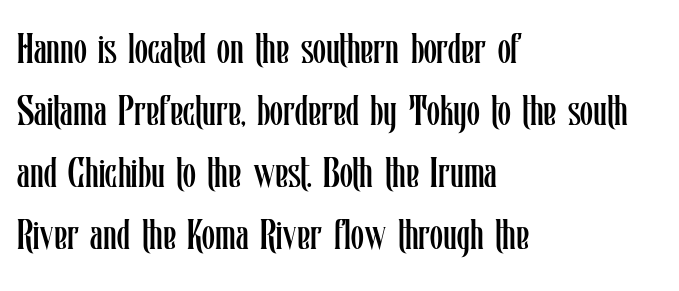
Q: Is the text bold? A: No.
Q: Is the text italic (slanted)? A: No, it is upright.
Q: Is the text underlined? A: No.
Q: How is the paragraph aligned? A: Left-aligned.
Q: Is the spacing between letters normal or unusually wide? A: Normal.
Q: Is the spacing between lines tight, normal or loose? A: Normal.
Q: Width (condensed, normal, or wide)? A: Condensed.
Q: Stroke contrast? A: Low.
Q: x-height? A: Medium.
Q: Monospaced? A: No.
